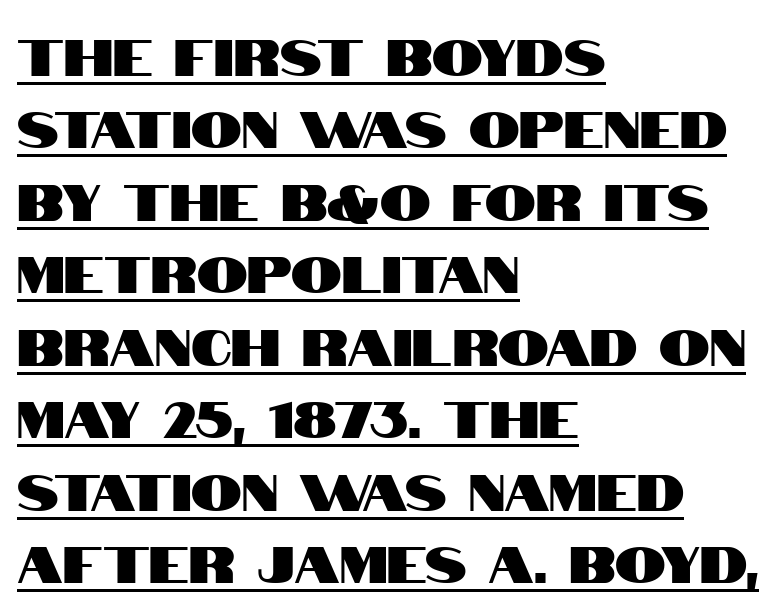
{"serif": "no", "italic": "no", "width": "condensed", "stroke_contrast": "high", "x_height": "large", "monospaced": "no", "underline": "yes", "align": "left", "line_spacing": "normal", "line_spacing_ratio": 1.42, "letter_spacing": "normal", "letter_spacing_em": 0.0, "glyph_px": 51}
